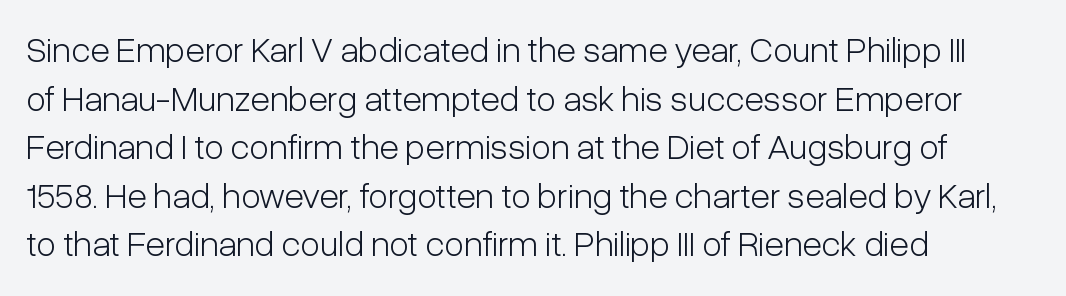
The rendering uses a moderate line-height, typical for paragraphs. You could not count columns in this text — the font is proportionally spaced. Is the stroke heavy? The answer is a plain regular-or-lighter. Layout note: lines flush left. Characters follow at the spacing the type designer built in. The space directly below the letters is spotless.
